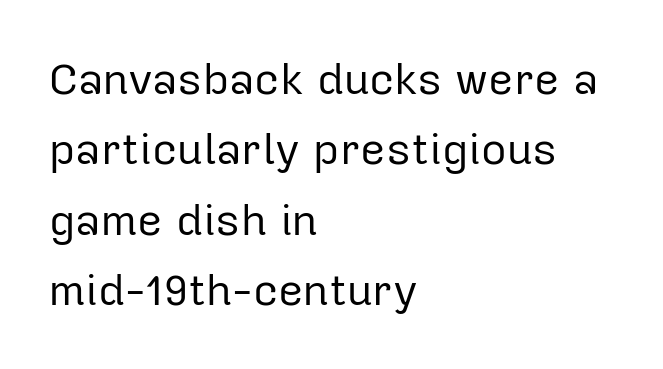
Descenders are the only things crossing below the line. Letters have the restrained weight of plain body copy at most. Spacing verdict: proportional, widths tailored to each character. These lines stack with their left ends in a neat column.
